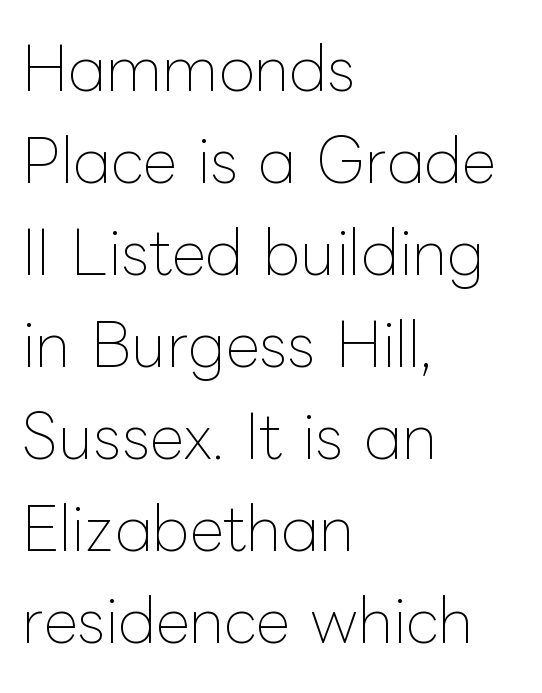
{"italic": "no", "bold": "no", "weight": "thin", "width": "normal", "stroke_contrast": "low", "x_height": "medium", "monospaced": "no", "underline": "no", "align": "left", "line_spacing": "normal", "line_spacing_ratio": 1.56, "letter_spacing": "normal", "letter_spacing_em": 0.0, "glyph_px": 59}
